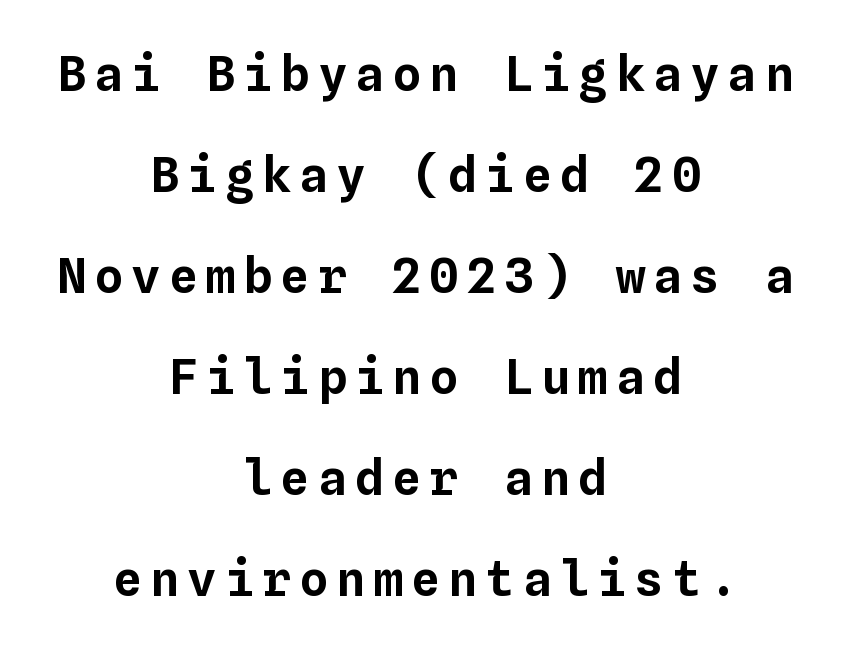
Each new line begins a long way beneath the previous one. The lettering holds an erect, upright posture throughout. Every character here occupies the same horizontal width, giving the sample a typewriter-like rhythm. Words float on clear page, feet unadorned.
